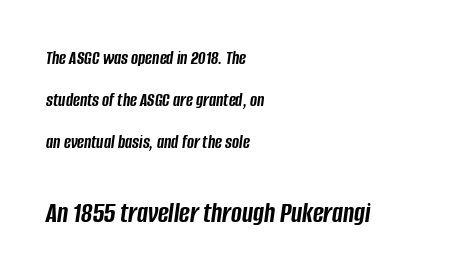
Glyph-to-glyph distance matches everyday printed text. Does the copy run flush right? No — it runs flush left. How heavy is the stroke? Heavy — this is a bold. A typesetter would mark this as italic. Bigger letters appear in the bottom chunk; the top chunk is reduced.
